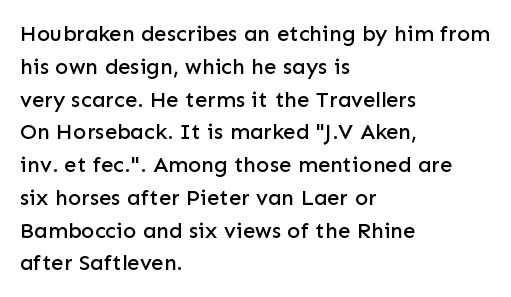
The specimen omits any rule beneath the text block's lines. Is the letter spacing exaggerated? No — it looks like the ordinary default. The typography opts for an upright posture over an oblique one. The rag falls on the right side of this text block. Baseline-to-baseline distance is the conventional proportion of letter height.
